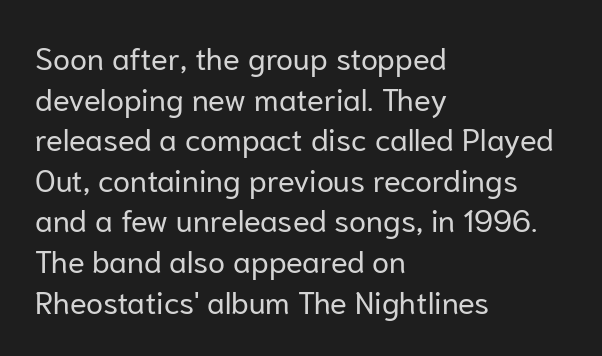
The image shows 31 px regular-weight sans-serif type, upright; set left-aligned, normal line spacing (1.31x), normal letter spacing, not underlined; low stroke contrast and a medium x-height.
